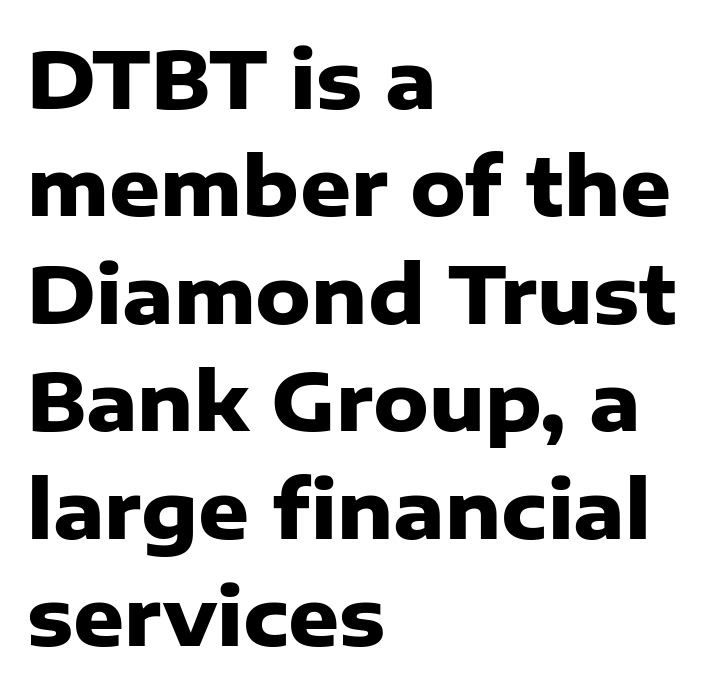
The image shows 79 px heavy sans-serif type, upright; set left-aligned, normal line spacing (1.36x), normal letter spacing, not underlined; low stroke contrast and a medium x-height.
